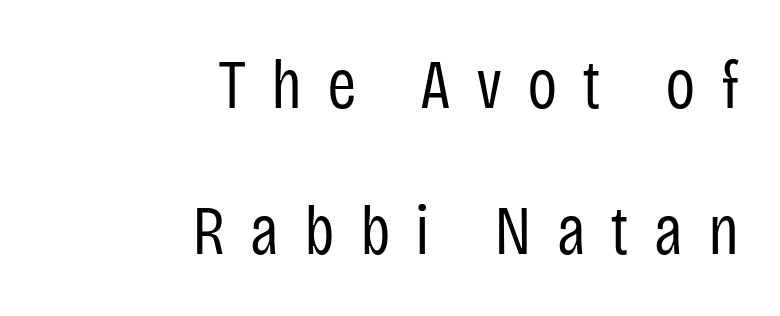
{"serif": "no", "italic": "no", "bold": "no", "weight": "regular", "width": "condensed", "stroke_contrast": "low", "x_height": "large", "monospaced": "no", "underline": "no", "align": "right", "line_spacing": "loose", "line_spacing_ratio": 2.06, "letter_spacing": "wide", "letter_spacing_em": 0.35, "glyph_px": 71}
